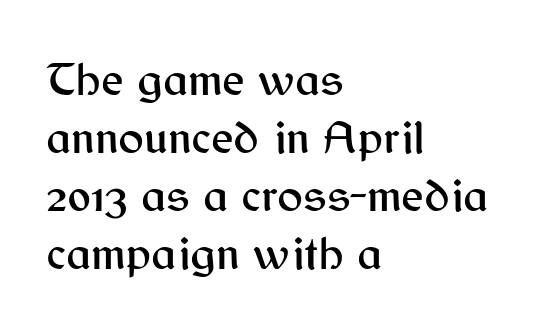
Does the lettering tilt? It doesn't — this is upright. A typesetter would label this face a sans. Where is the straight margin? On the left. Honestly, there is no underline to notice here at all. This sample uses plain, unmodified letter spacing.
